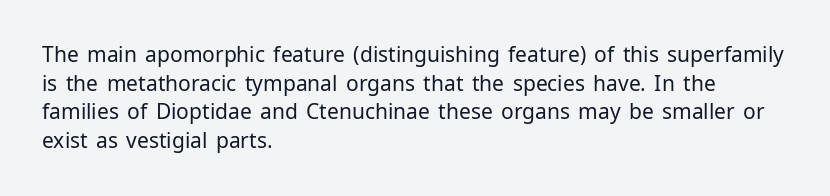
Line beginnings align vertically; line endings do not. Whoever set this chose a conventional vertical rhythm. Stroke mass is kept to a normal reading level or below. Nobody touched the tracking dial on this one.
